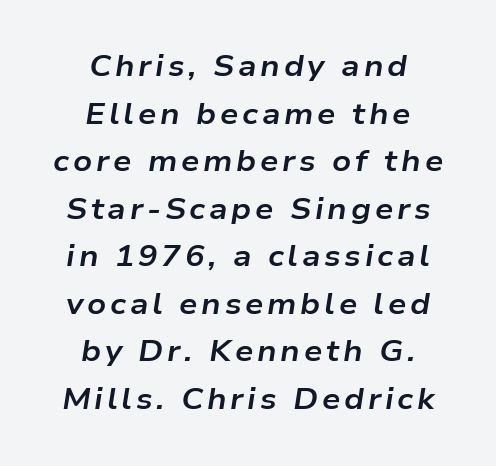
The image shows 29 px bold, wide type, italic (leaning right); set centered, normal line spacing (1.64x), not underlined; low stroke contrast and a medium x-height.
